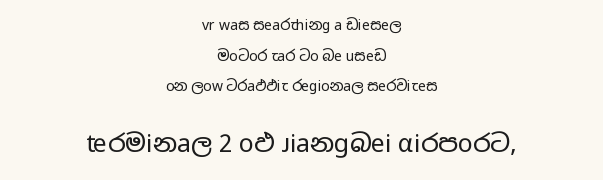
Successive baselines arrive slowly, with a big drop between each. A student would call this center alignment; a typographer would say set centered. Ascenders rise straight up at ninety degrees. A quiet, ordinary-to-light weight characterises the typeface. Rule under the text: the space is simply empty. Standard letterfit; no display-style spreading of the glyphs.
